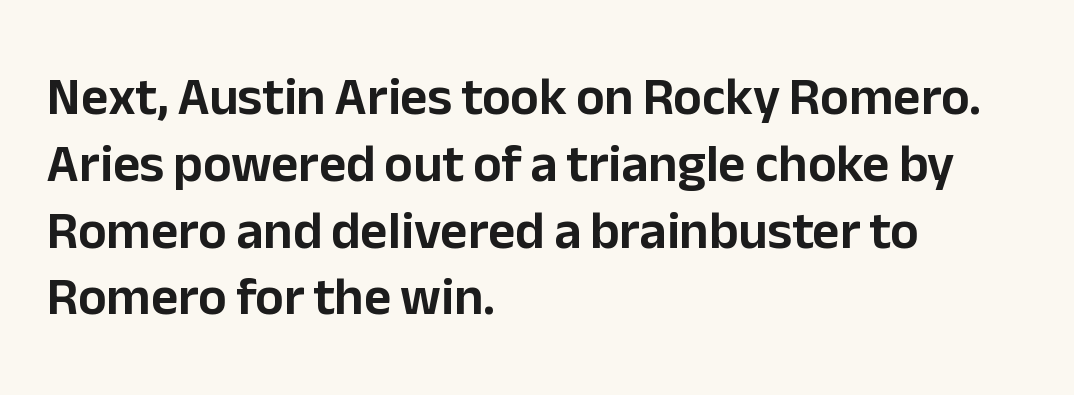
Q: Is the text italic (slanted)? A: No, it is upright.
Q: Is the typeface a serif or a sans-serif typeface? A: Sans-serif.
Q: Is the text underlined? A: No.
Q: How is the paragraph aligned? A: Left-aligned.
Q: Is the spacing between letters normal or unusually wide? A: Normal.
Q: Is the spacing between lines tight, normal or loose? A: Normal.
Q: Width (condensed, normal, or wide)? A: Normal.
Q: Stroke contrast? A: Low.
Q: x-height? A: Medium.
Q: Monospaced? A: No.
